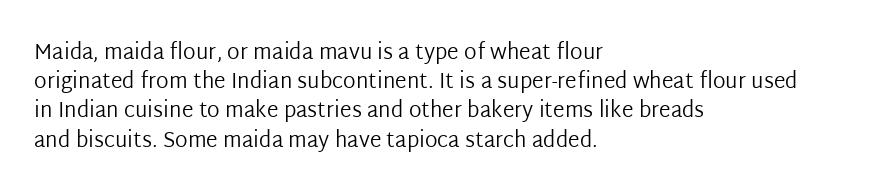
Tracking here is standard; glyphs follow each other at the usual distance. Heft: none added — not bold. These lines are set flush left with a ragged right edge. The letters stand straight up with perfectly vertical stems. Has an underline been added? It has not.
